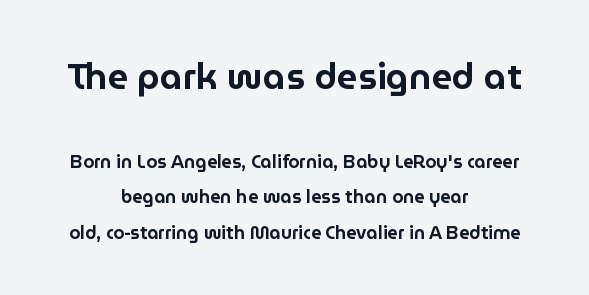
{"serif": "no", "italic": "no", "width": "normal", "stroke_contrast": "low", "x_height": "medium", "monospaced": "no", "underline": "no", "align": "center", "line_spacing": "loose", "line_spacing_ratio": 1.97, "letter_spacing": "normal", "letter_spacing_em": 0.0, "larger_block": "first", "size_ratio": 2.0, "glyph_px": 36}
